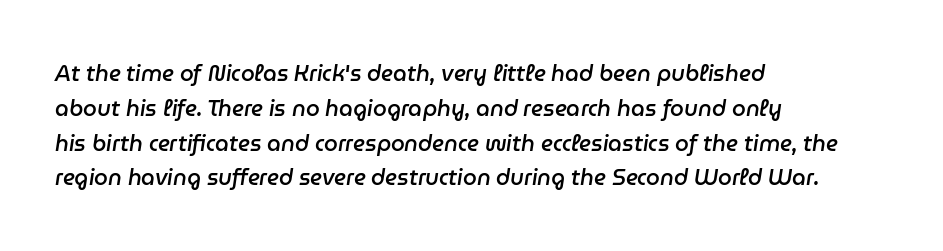
The compositor pushed each line to the left boundary. The face used here is a semibold: visibly heavier than regular, lighter than bold. A normal amount of white space separates one row of letters from the next. The passage shown has conventional tracking throughout. Compared with ordinary roman type, these characters are visibly tilted.
